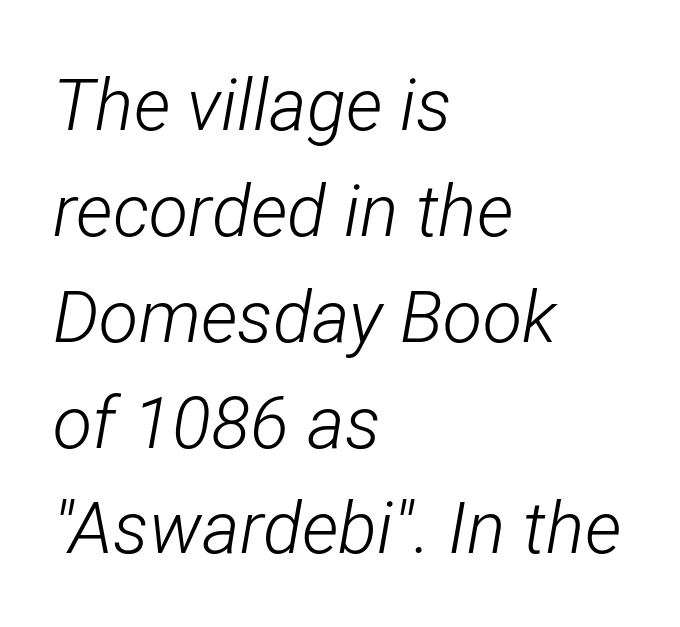
Q: Is the text bold? A: No.
Q: Is the text italic (slanted)? A: Yes, it leans right by about 12 degrees.
Q: Is the text underlined? A: No.
Q: How is the paragraph aligned? A: Left-aligned.
Q: Is the spacing between letters normal or unusually wide? A: Normal.
Q: Is the spacing between lines tight, normal or loose? A: Normal.
Q: Width (condensed, normal, or wide)? A: Condensed.
Q: Stroke contrast? A: Low.
Q: x-height? A: Medium.
Q: Monospaced? A: No.
